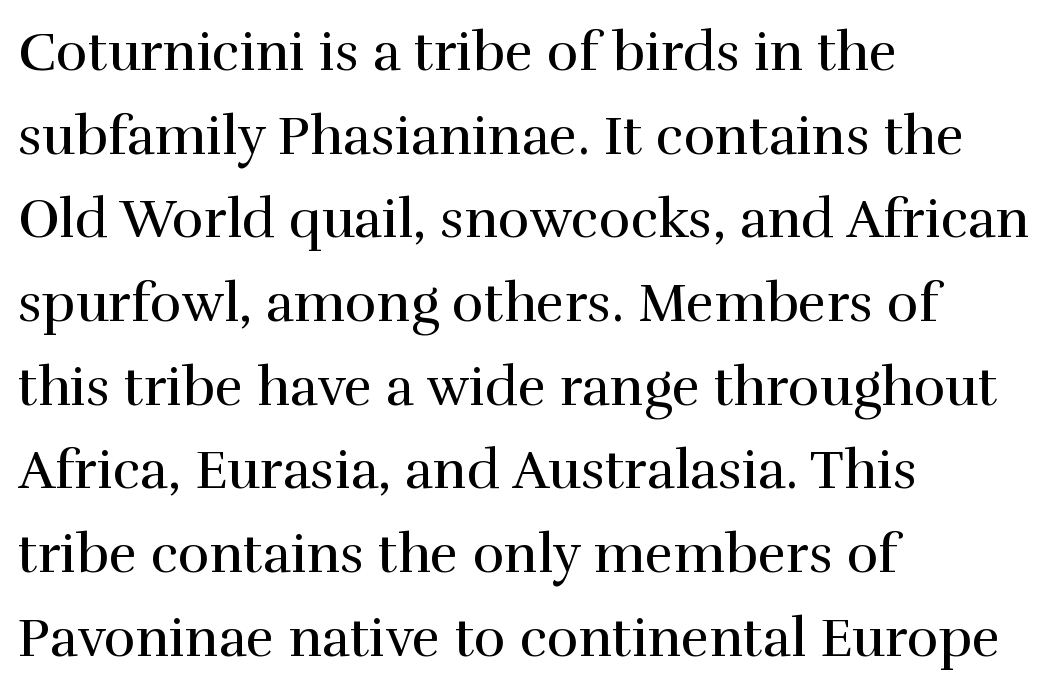
Q: Is the text bold? A: No.
Q: Is the text italic (slanted)? A: No, it is upright.
Q: Is the typeface a serif or a sans-serif typeface? A: Serif.
Q: Is the text underlined? A: No.
Q: How is the paragraph aligned? A: Left-aligned.
Q: Is the spacing between letters normal or unusually wide? A: Normal.
Q: Is the spacing between lines tight, normal or loose? A: Normal.
Q: Width (condensed, normal, or wide)? A: Normal.
Q: x-height? A: Medium.
Q: Monospaced? A: No.
